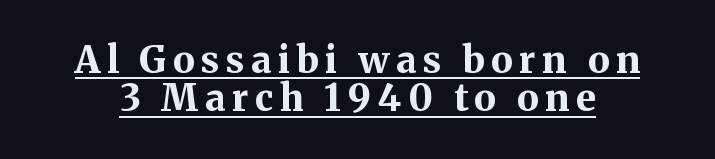
{"serif": "yes", "italic": "no", "bold": "yes", "weight": "bold", "width": "normal", "stroke_contrast": "medium", "x_height": "medium", "monospaced": "no", "underline": "yes", "line_spacing": "tight", "line_spacing_ratio": 1.04, "glyph_px": 37}
